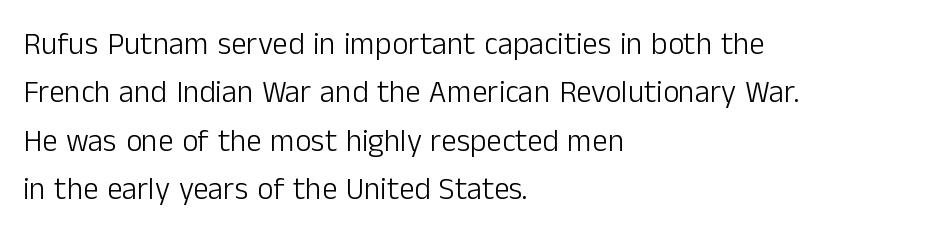
{"serif": "no", "italic": "no", "bold": "no", "weight": "light", "width": "normal", "stroke_contrast": "low", "x_height": "medium", "monospaced": "no", "underline": "no", "align": "left", "line_spacing": "normal", "line_spacing_ratio": 1.56, "letter_spacing": "normal", "letter_spacing_em": 0.0, "glyph_px": 31}
